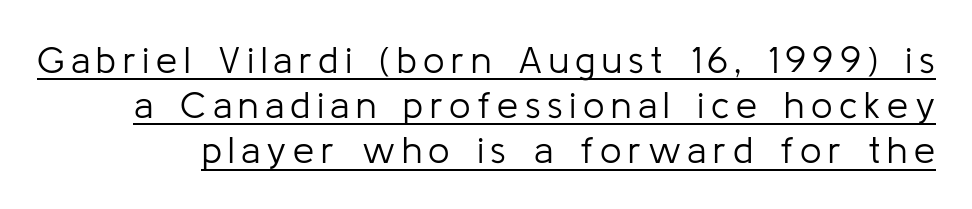
The image shows 38 px light sans-serif type, upright; set line spacing 1.19x, underlined; low stroke contrast and a medium x-height.
